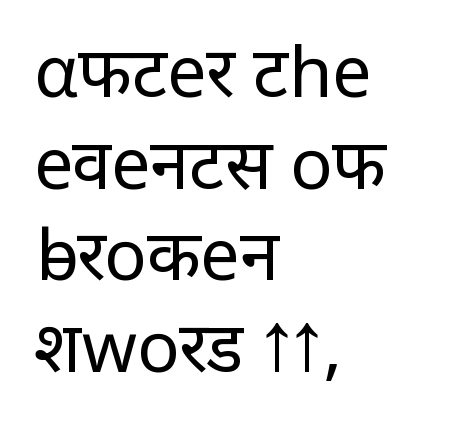
{"serif": "no", "italic": "no", "bold": "no", "weight": "regular", "width": "normal", "stroke_contrast": "low", "x_height": "medium", "monospaced": "no", "underline": "no", "align": "left", "line_spacing": "normal", "line_spacing_ratio": 1.31, "letter_spacing": "normal", "letter_spacing_em": 0.0, "glyph_px": 70}
